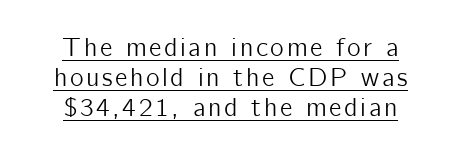
Compared with undecorated copy, this sample adds a rule below the words. Italic: no, the glyphs are upright roman. If you measured baseline to baseline, you'd find a short distance. The passage is arranged like a title page — every line centered.
